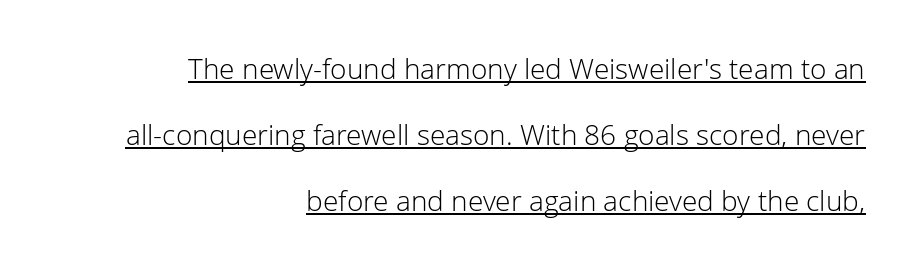
The image shows 28 px light sans-serif type, upright; set right-aligned, loose line spacing (2.36x), normal letter spacing, underlined; low stroke contrast and a medium x-height.
